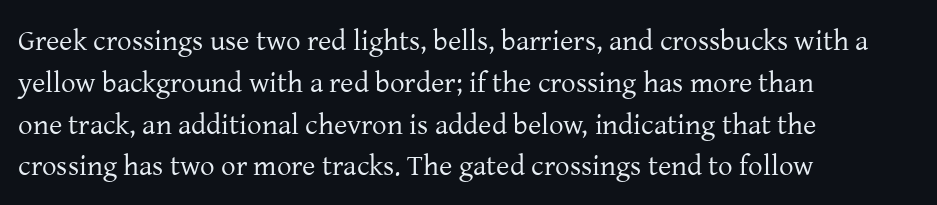
{"serif": "yes", "italic": "no", "bold": "no", "weight": "regular", "width": "normal", "stroke_contrast": "low", "x_height": "medium", "monospaced": "no", "underline": "no", "align": "left", "line_spacing": "normal", "line_spacing_ratio": 1.44, "letter_spacing": "normal", "letter_spacing_em": 0.0, "glyph_px": 29}
